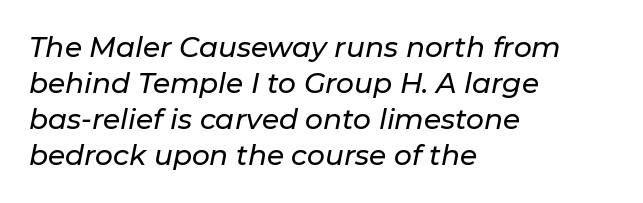
Is the block centered? No — it sits flush against the left margin. Compared with typical paragraphs, the rows here are spaced about the same. You could not count columns in this text — the font is proportionally spaced. Notice how the stems are inclined rather than vertical — that's the hallmark of italics. The gap between lines stays unmarked. The rendering keeps characters at their native spacing.
